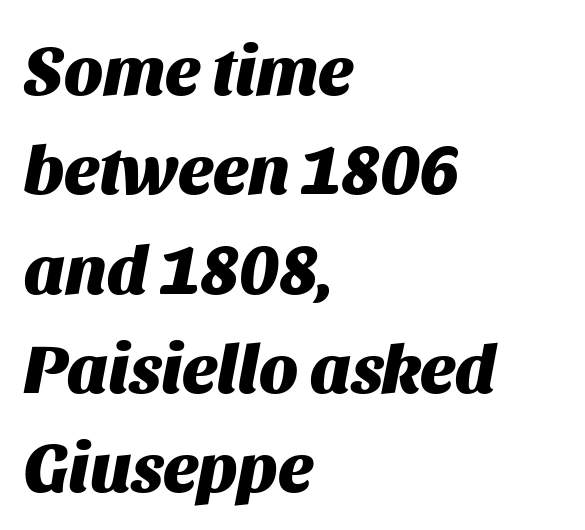
This rendering leaves character spacing at its baseline value. Compared with typical paragraphs, the rows here are spaced about the same. The typesetter chose a ragged-right arrangement here. The strokes are fattened all the way to bold. The whole block is typeset with a tilt. This sample has the flowing, uneven cadence of proportional lettering.
